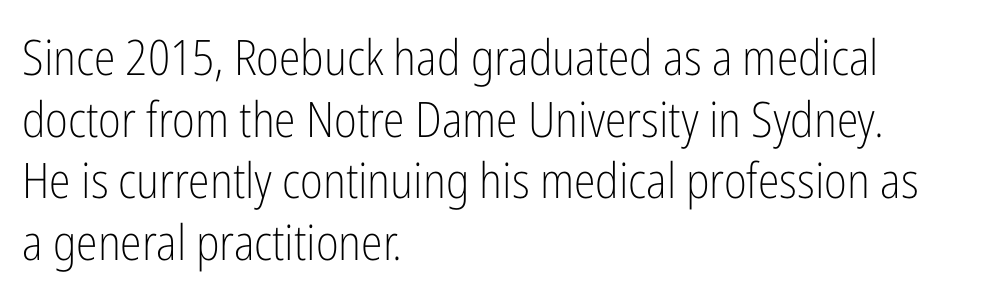
You could not count columns in this text — the font is proportionally spaced. Visually the block forms a straight wall on the left and a jagged coastline on the right. The rendering shows plain stroke endings on the letterforms — a sans-serif design. Anything drawn beneath the words? Only blank space. Ascenders rise straight up at ninety degrees.
